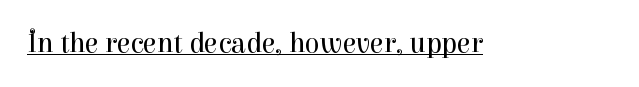
{"serif": "yes", "italic": "no", "bold": "no", "weight": "regular", "width": "normal", "stroke_contrast": "high", "x_height": "medium", "monospaced": "no", "underline": "yes", "letter_spacing": "normal", "letter_spacing_em": 0.0, "glyph_px": 28}
